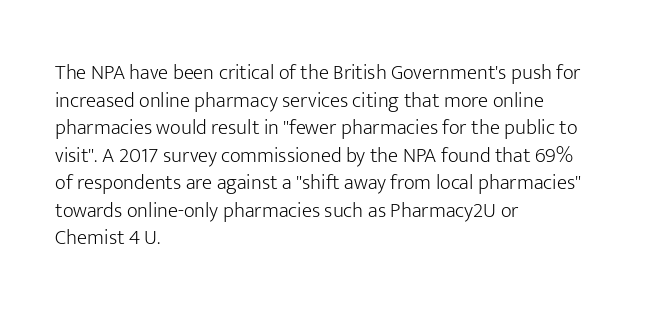
{"italic": "no", "bold": "no", "underline": "no", "align": "left", "line_spacing": "normal", "line_spacing_ratio": 1.31, "letter_spacing": "normal", "letter_spacing_em": 0.0, "glyph_px": 21}
